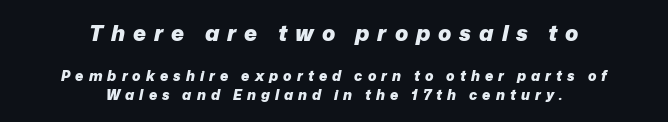
Yep, that's italic — everything's leaning. Is the block centered? Yes — each line is placed symmetrically about the middle. Loose tracking; the words dissolve into strings of separated letters. Heavy-handed strokes throughout: this text is bold. Size contrast runs from large at the top to small at the bottom.
